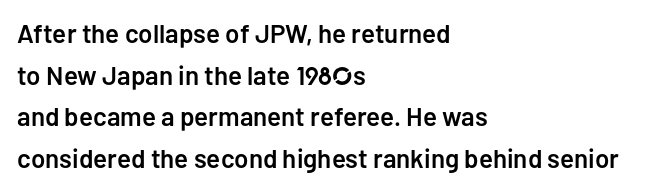
{"italic": "no", "bold": "semi", "underline": "no", "align": "left", "line_spacing": "normal", "line_spacing_ratio": 1.6, "letter_spacing": "normal", "letter_spacing_em": 0.0, "glyph_px": 26}
